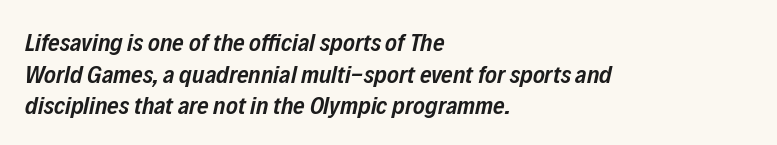
{"italic": "yes", "lean": "right", "slant_degrees": 12, "bold": "semi", "underline": "no", "align": "left", "line_spacing": "normal", "line_spacing_ratio": 1.27, "letter_spacing": "normal", "letter_spacing_em": 0.0, "glyph_px": 25}
